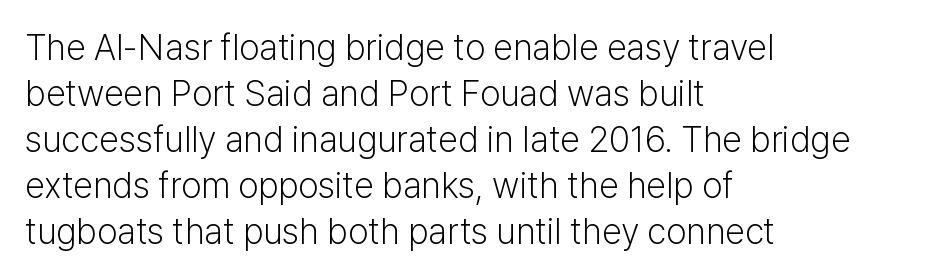
The image shows 36 px light sans-serif type, upright; set left-aligned, normal line spacing (1.28x), normal letter spacing, not underlined; low stroke contrast and a medium x-height.
